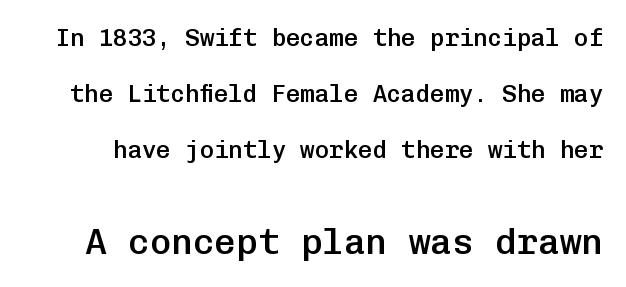
{"serif": "no", "italic": "no", "bold": "semi", "weight": "semibold", "width": "normal", "stroke_contrast": "low", "x_height": "medium", "monospaced": "yes", "underline": "no", "line_spacing": "loose", "line_spacing_ratio": 2.34, "letter_spacing": "normal", "letter_spacing_em": 0.0, "larger_block": "second", "size_ratio": 1.5, "glyph_px": 36}
